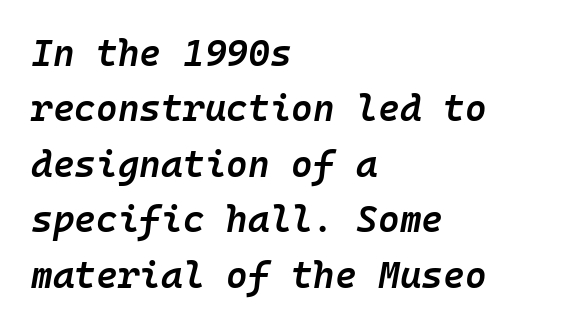
{"italic": "yes", "lean": "right", "slant_degrees": 10, "bold": "semi", "weight": "semibold", "width": "normal", "stroke_contrast": "low", "x_height": "medium", "monospaced": "yes", "underline": "no", "align": "left", "line_spacing": "normal", "line_spacing_ratio": 1.5, "letter_spacing": "normal", "letter_spacing_em": 0.0, "glyph_px": 37}
